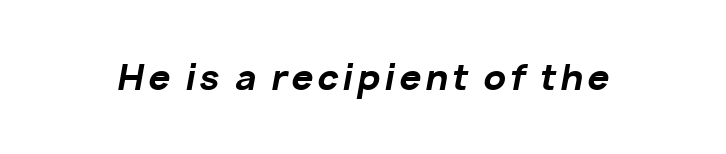
{"italic": "yes", "lean": "right", "slant_degrees": 10, "bold": "yes", "weight": "bold", "width": "normal", "stroke_contrast": "low", "x_height": "medium", "monospaced": "no", "underline": "no", "glyph_px": 35}
